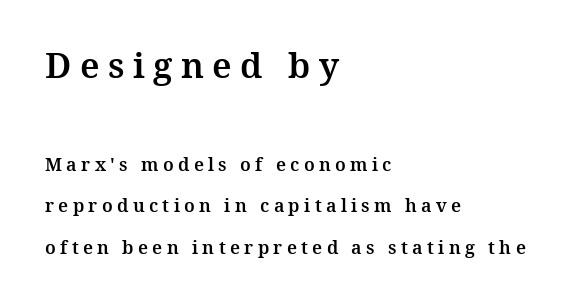
Each line starts at the same left margin while the right side varies. Only glyphs here, with clear space below each row. Is there much room between lines? Yes — plenty of vertical air separates them. I'd call this a serif setting — the letters wear small feet. Typesetter's note — upper block bumped up in size, lower block left smaller.
